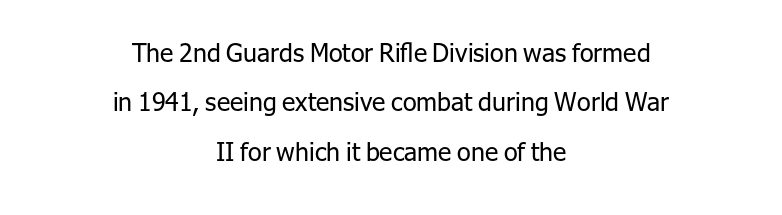
Q: Is the text bold? A: No.
Q: Is the text italic (slanted)? A: No, it is upright.
Q: Is the text underlined? A: No.
Q: How is the paragraph aligned? A: Centered.
Q: Is the spacing between letters normal or unusually wide? A: Normal.
Q: Is the spacing between lines tight, normal or loose? A: Loose.
